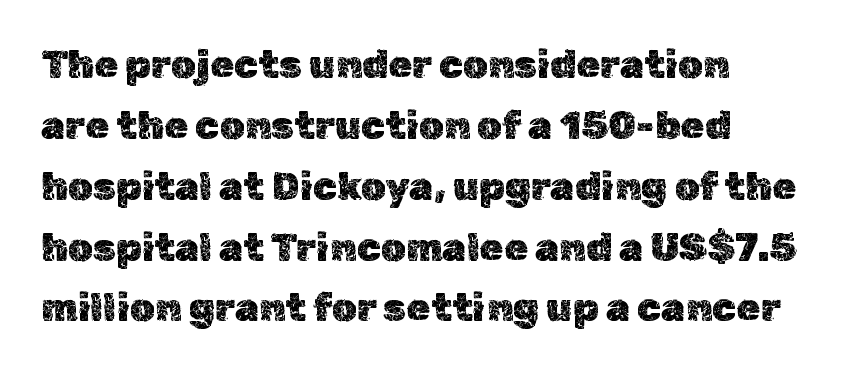
Vertical spacing — default. The type sits square on the baseline with zero lean. Each letter keeps its own natural width here, so spacing adapts to shape. This rendering features lettering with no underline. What stands out about the letter spacing? Nothing — it is the standard amount.
